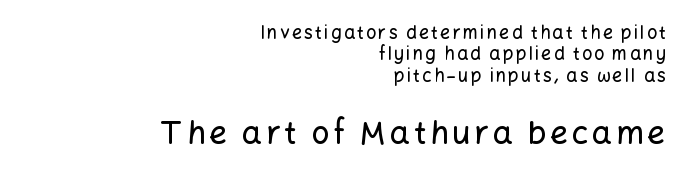
{"serif": "no", "italic": "no", "width": "normal", "stroke_contrast": "low", "x_height": "medium", "monospaced": "no", "underline": "no", "align": "right", "line_spacing_ratio": 1.19, "larger_block": "second", "size_ratio": 1.78, "glyph_px": 32}
